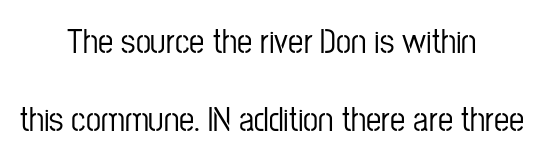
The image shows 34 px condensed sans-serif type, upright; set centered, loose line spacing (2.28x), normal letter spacing, not underlined; low stroke contrast and a medium x-height.
